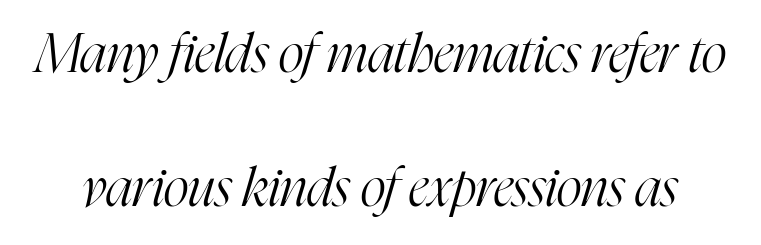
{"serif": "yes", "italic": "yes", "lean": "right", "slant_degrees": 16, "bold": "no", "weight": "light", "width": "condensed", "stroke_contrast": "high", "x_height": "medium", "monospaced": "no", "underline": "no", "line_spacing": "loose", "line_spacing_ratio": 2.48, "letter_spacing": "normal", "letter_spacing_em": 0.0, "glyph_px": 54}
